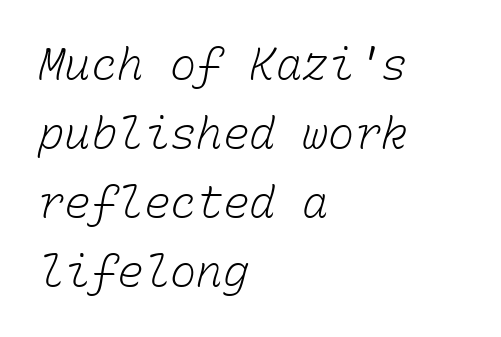
Observe the ordinary spacing: letters are neighbours, not strangers. The words here are not underlined. Here the designer chose a console-style face with uniform glyph widths. Short and long lines alike share a common starting point at left. The rows are spaced the way most documents space them.
